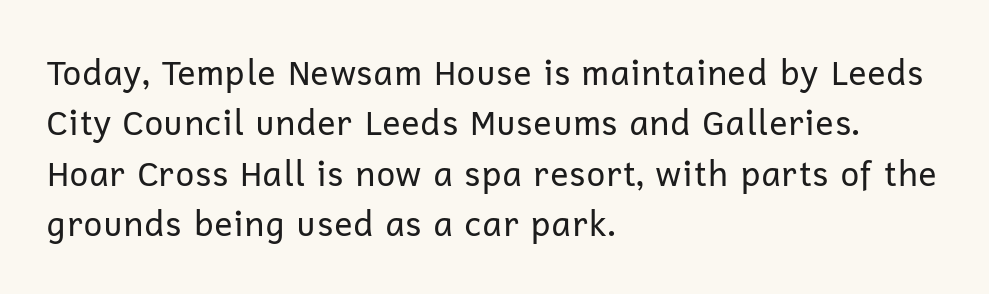
{"serif": "no", "italic": "no", "bold": "no", "weight": "regular", "width": "normal", "stroke_contrast": "low", "x_height": "medium", "monospaced": "no", "underline": "no", "align": "left", "line_spacing": "normal", "line_spacing_ratio": 1.48, "letter_spacing": "normal", "letter_spacing_em": 0.0, "glyph_px": 34}
